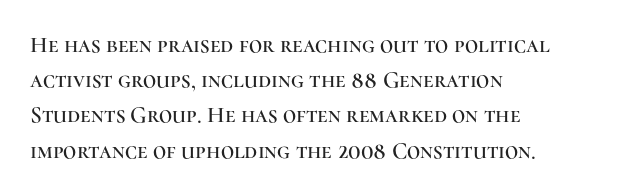
The designer left line spacing at the default. The face used here is rendered with its standard letterfit. The letters stand upright; this is a roman face. The rag falls on the right side of this text block. The words here are not underlined.
